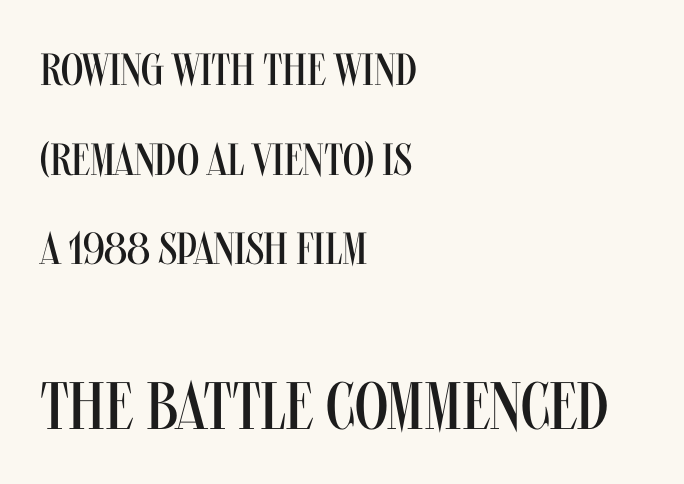
Every stem runs plumb, perpendicular to the baseline. Think of a printed novel: that variable character pitch is what you see here. Think standard paragraph weight, or any step lighter than that. Successive baselines arrive slowly, with a big drop between each. This rendering employs a face without finishing strokes, i.e., a sans-serif.
